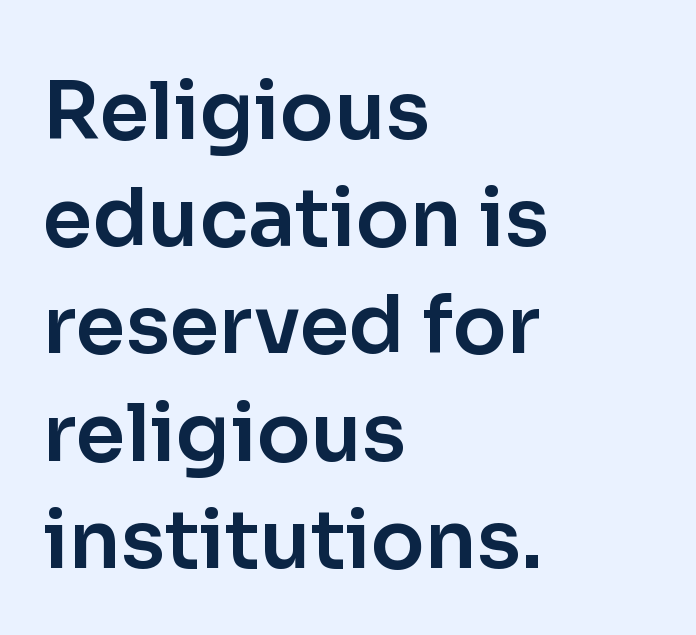
The image shows 80 px sans-serif type, upright; set left-aligned, normal line spacing (1.34x), normal letter spacing, not underlined; low stroke contrast and a medium x-height.
